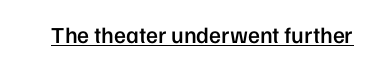
The image shows 23 px text type, upright; set normal letter spacing, underlined.
